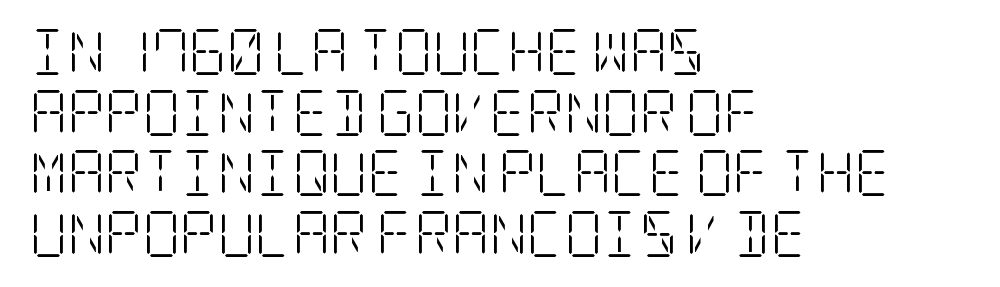
Q: Is the text bold? A: No.
Q: Is the text italic (slanted)? A: No, it is upright.
Q: Is the typeface a serif or a sans-serif typeface? A: Serif.
Q: Is the text underlined? A: No.
Q: How is the paragraph aligned? A: Left-aligned.
Q: Is the spacing between letters normal or unusually wide? A: Normal.
Q: Is the spacing between lines tight, normal or loose? A: Normal.
Q: Width (condensed, normal, or wide)? A: Condensed.
Q: Stroke contrast? A: Low.
Q: x-height? A: Large.
